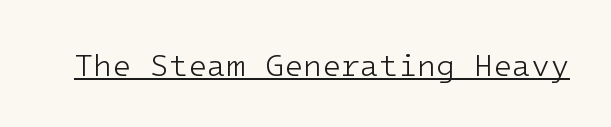
The passage shown is typeset with a sans-serif family. Note the uniform advance width — an 'i' takes as much space as an 'm'. The rendered words wear a rule along their underside. Posture: vertical.
